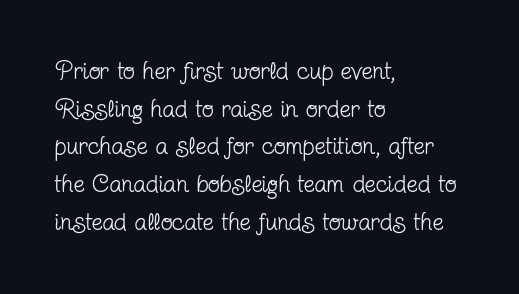
Q: Is the text bold? A: No.
Q: Is the text italic (slanted)? A: No, it is upright.
Q: Is the text underlined? A: No.
Q: How is the paragraph aligned? A: Left-aligned.
Q: Is the spacing between letters normal or unusually wide? A: Normal.
Q: Is the spacing between lines tight, normal or loose? A: Normal.
